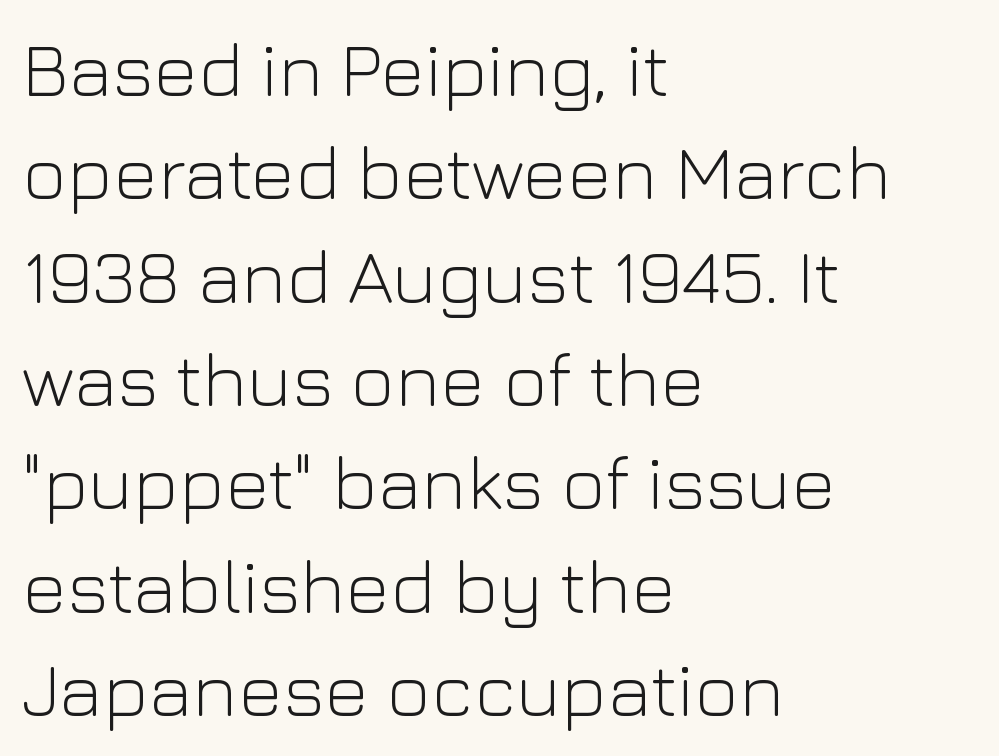
Between one letter and the next there's only the usual sliver of space. Spacing verdict: proportional, widths tailored to each character. Ink coverage per letter is moderate at most. Descender tails drop into unmarked territory. Classification — sans serif.
